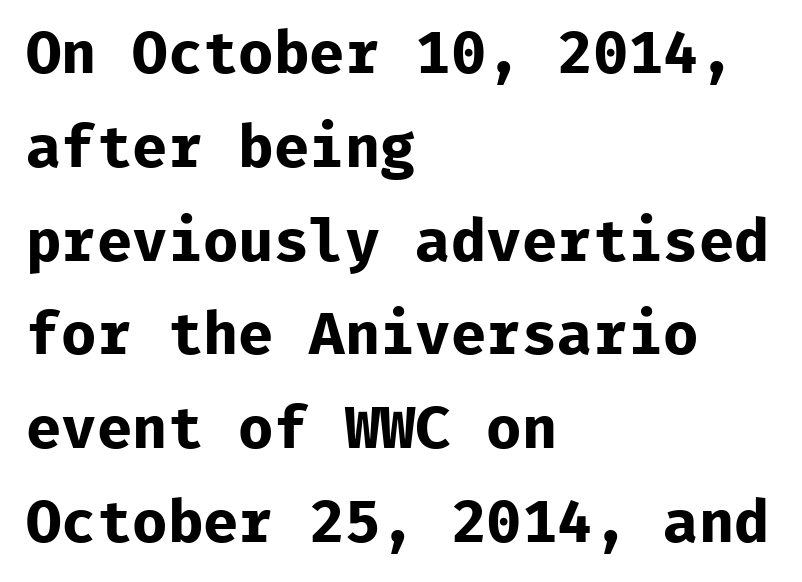
Inter-character spacing is left at the font's built-in metrics. Where is the straight margin? On the left. This sample keeps an unexceptional amount of space between lines. Descenders hang freely into open space. It's the straight-up-and-down kind of type. Its strokes are broad and dark, the hallmark of bold type.
